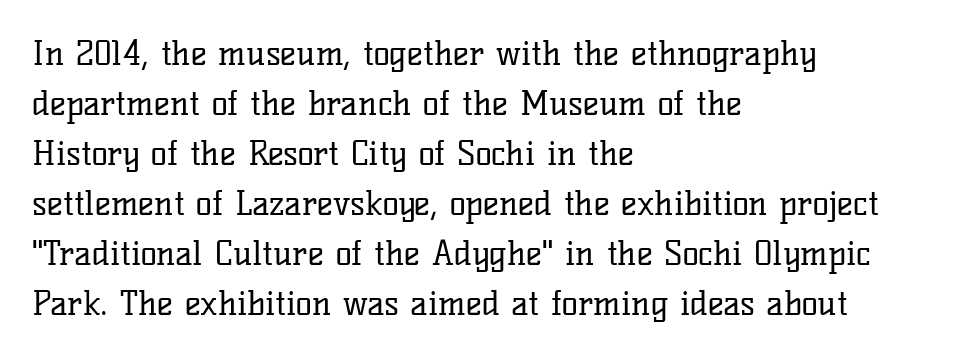
{"serif": "yes", "italic": "no", "bold": "no", "weight": "regular", "width": "normal", "stroke_contrast": "low", "x_height": "medium", "monospaced": "no", "underline": "no", "align": "left", "line_spacing": "normal", "line_spacing_ratio": 1.47, "letter_spacing": "normal", "letter_spacing_em": 0.0, "glyph_px": 34}
